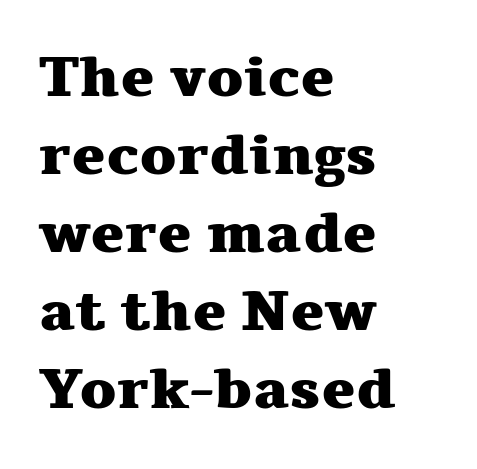
The image shows 57 px heavy, wide serif type, upright; set left-aligned, normal line spacing (1.37x), normal letter spacing, not underlined; medium stroke contrast and a medium x-height.
